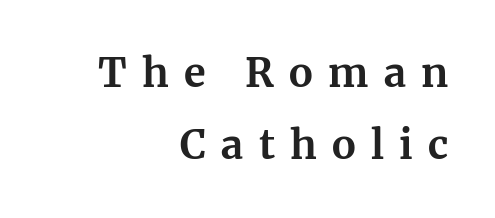
{"serif": "yes", "italic": "no", "bold": "yes", "weight": "bold", "width": "normal", "stroke_contrast": "medium", "x_height": "medium", "monospaced": "no", "underline": "no", "align": "right", "line_spacing_ratio": 1.81, "letter_spacing": "wide", "letter_spacing_em": 0.38, "glyph_px": 40}
